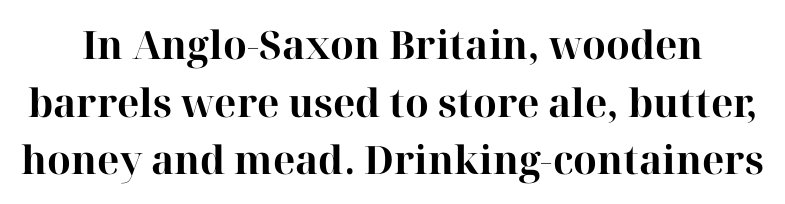
The image shows 39 px bold serif type, upright; set normal line spacing (1.48x), normal letter spacing, not underlined; high stroke contrast and a medium x-height.
